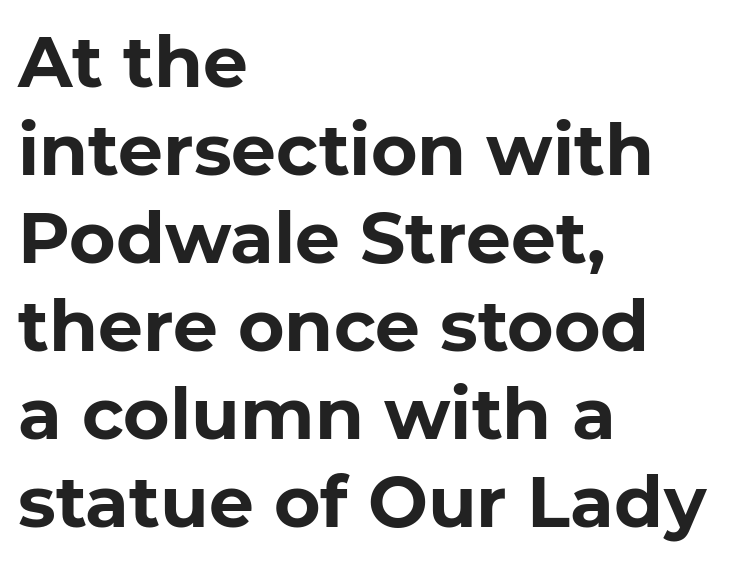
Type style note: lacks serifs. Does extra space separate the letters? No, they use regular spacing. Does the weight exceed regular? Yes, all the way to bold. Style check: upright. This sample has the flowing, uneven cadence of proportional lettering. Honestly, there is no underline to notice here at all.
